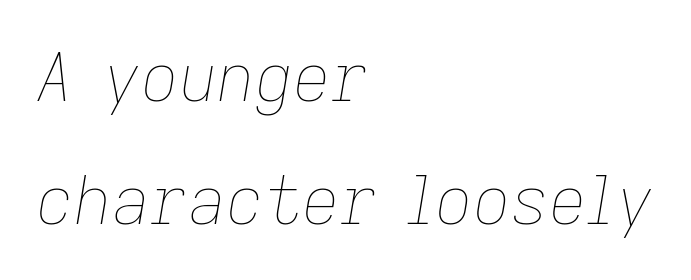
Q: Is the text bold? A: No.
Q: Is the text italic (slanted)? A: Yes, it leans right by about 9 degrees.
Q: Is the text underlined? A: No.
Q: How is the paragraph aligned? A: Left-aligned.
Q: Is the spacing between letters normal or unusually wide? A: Normal.
Q: Width (condensed, normal, or wide)? A: Normal.
Q: Stroke contrast? A: Low.
Q: x-height? A: Medium.
Q: Monospaced? A: No.
